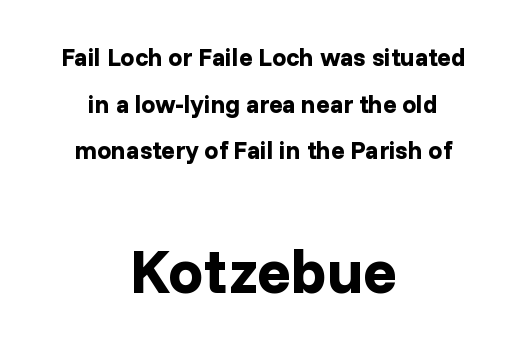
The image shows 62 px bold sans-serif type, upright; set centered, line spacing 1.87x, normal letter spacing, not underlined; the second (bottom) block is 2.48x larger; low stroke contrast and a medium x-height.
